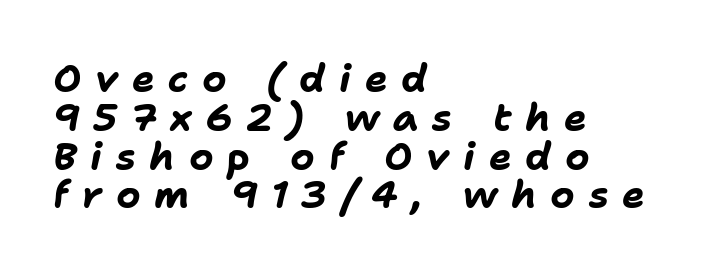
Does extra space separate the letters? Yes, quite a lot of it. Note the varied advance widths — an 'i' is clearly narrower than an 'm'. This is heavy type, rendered in bold. These lines stack with their left ends in a neat column.
